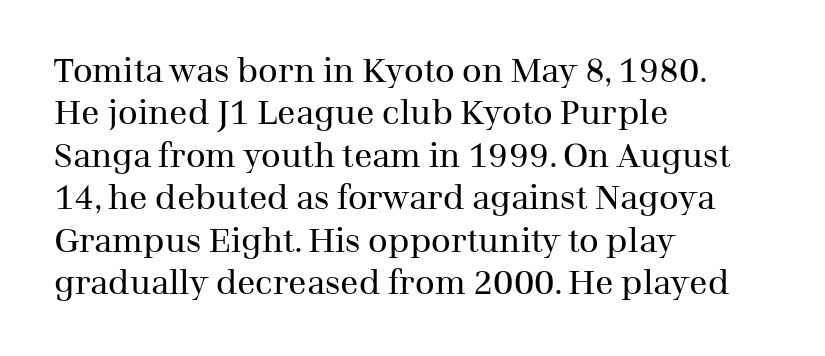
The leading is moderate, giving the passage an even texture. Looks like regular typesetting: each glyph gets only the width it needs. The strokes are not fattened; the text isn't bold. Caption: multi-line text, flush left, ragged right.
